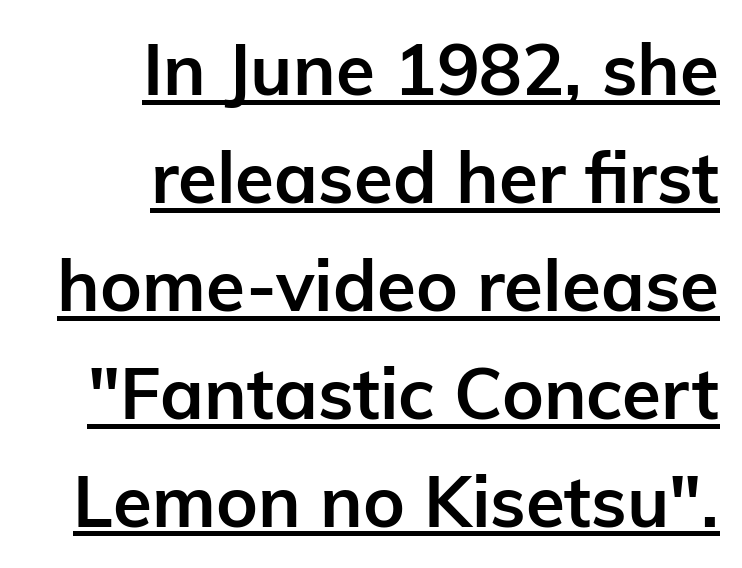
{"serif": "no", "italic": "no", "bold": "yes", "weight": "semibold", "width": "normal", "stroke_contrast": "low", "x_height": "medium", "monospaced": "no", "underline": "yes", "align": "right", "line_spacing": "normal", "line_spacing_ratio": 1.52, "letter_spacing": "normal", "letter_spacing_em": 0.0, "glyph_px": 71}
